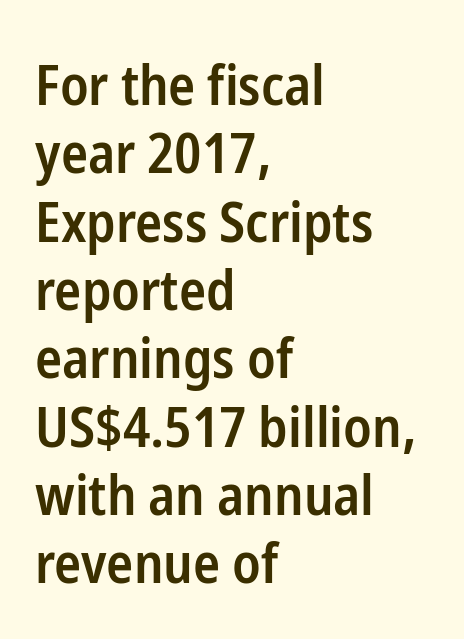
These lines keep a tight, regular rhythm from letter to letter. The letters stand straight up with perfectly vertical stems. The passage shown is not underscored anywhere. The typeface chosen for these lines omits serifs. Proportional: the letters do not fall into vertical columns.
